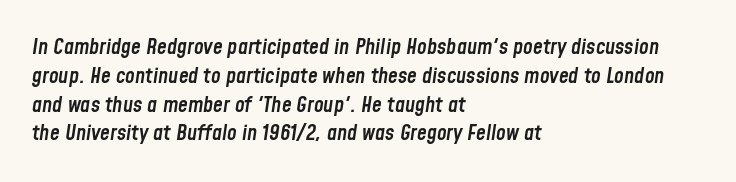
The image shows 22 px text type, italic (leaning right); set left-aligned, normal line spacing (1.31x), normal letter spacing, not underlined.
